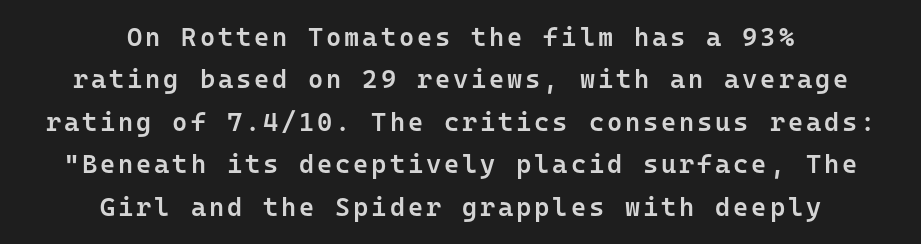
Bare-footed words on every line. This rendering uses center alignment, leaving both contours irregular but symmetric. The passage shown stacks its lines at a standard gap. Is the type bold? Partly — it's a semibold, heavier than regular but not fully bold. If you drew a line through each stem, it would be perfectly vertical.
